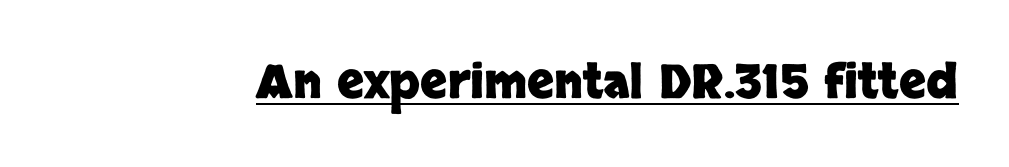
The image shows 47 px heavy sans-serif type, upright; set normal letter spacing, underlined; low stroke contrast and a large x-height.
